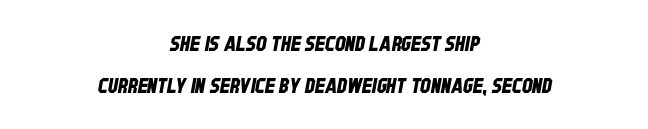
These lines are centered, leaving both edges ragged. Anything drawn beneath the words? Only blank space. Inter-character spacing is left at the font's built-in metrics. Rows of type keep a wide berth in the vertical direction.
